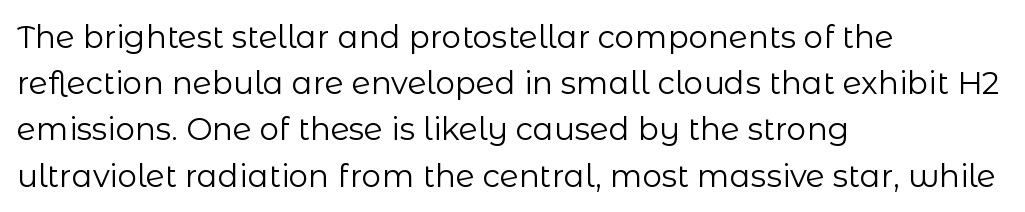
Q: Is the text bold? A: No.
Q: Is the text italic (slanted)? A: No, it is upright.
Q: Is the typeface a serif or a sans-serif typeface? A: Sans-serif.
Q: Is the text underlined? A: No.
Q: How is the paragraph aligned? A: Left-aligned.
Q: Is the spacing between letters normal or unusually wide? A: Normal.
Q: Is the spacing between lines tight, normal or loose? A: Normal.
Q: Width (condensed, normal, or wide)? A: Normal.
Q: Stroke contrast? A: Low.
Q: x-height? A: Medium.
Q: Monospaced? A: No.
